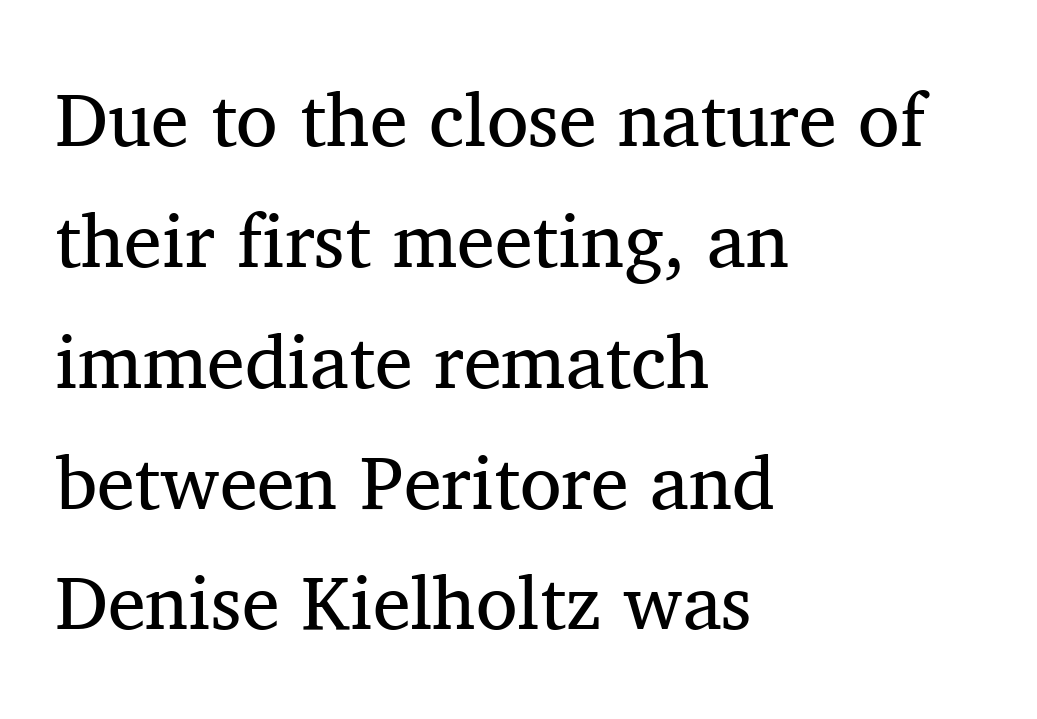
The image shows 76 px regular-weight serif type, upright; set left-aligned, normal line spacing (1.59x), normal letter spacing, not underlined; medium stroke contrast and a medium x-height.
